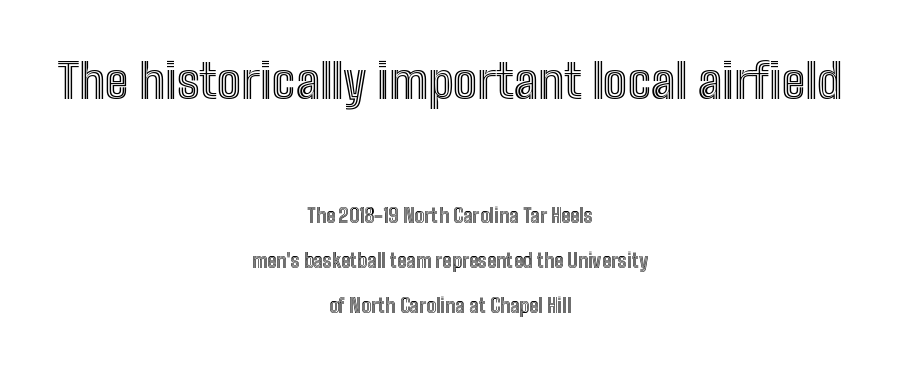
Q: Is the text italic (slanted)? A: No, it is upright.
Q: Is the text underlined? A: No.
Q: How is the paragraph aligned? A: Centered.
Q: Is the spacing between letters normal or unusually wide? A: Normal.
Q: Is the spacing between lines tight, normal or loose? A: Loose.
Q: Which block of text is set in a larger size, the first (top) or the second (bottom)? A: The first (top) one.
Q: Width (condensed, normal, or wide)? A: Condensed.
Q: x-height? A: Medium.
Q: Monospaced? A: No.
